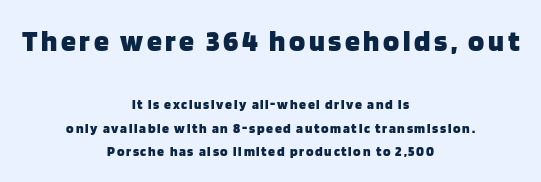
Q: Is the text bold? A: Yes.
Q: Is the text italic (slanted)? A: No, it is upright.
Q: Is the typeface a serif or a sans-serif typeface? A: Sans-serif.
Q: Is the text underlined? A: No.
Q: How is the paragraph aligned? A: Centered.
Q: Is the spacing between lines tight, normal or loose? A: Normal.
Q: Which block of text is set in a larger size, the first (top) or the second (bottom)? A: The first (top) one.
Q: Width (condensed, normal, or wide)? A: Normal.
Q: Stroke contrast? A: Low.
Q: x-height? A: Large.
Q: Monospaced? A: No.
